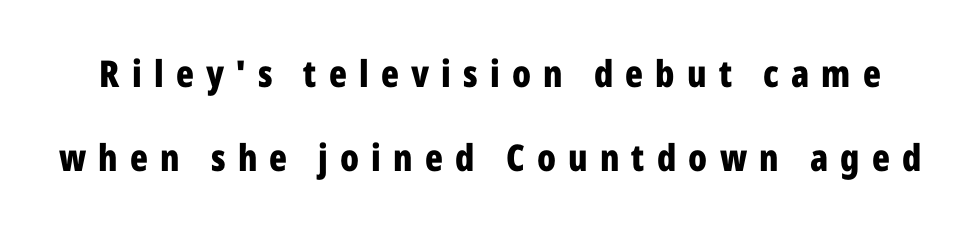
Q: Is the text bold? A: Yes.
Q: Is the text italic (slanted)? A: No, it is upright.
Q: Is the typeface a serif or a sans-serif typeface? A: Sans-serif.
Q: Is the text underlined? A: No.
Q: Is the spacing between letters normal or unusually wide? A: Unusually wide.
Q: Is the spacing between lines tight, normal or loose? A: Loose.
Q: Width (condensed, normal, or wide)? A: Condensed.
Q: Stroke contrast? A: Low.
Q: x-height? A: Medium.
Q: Monospaced? A: No.
